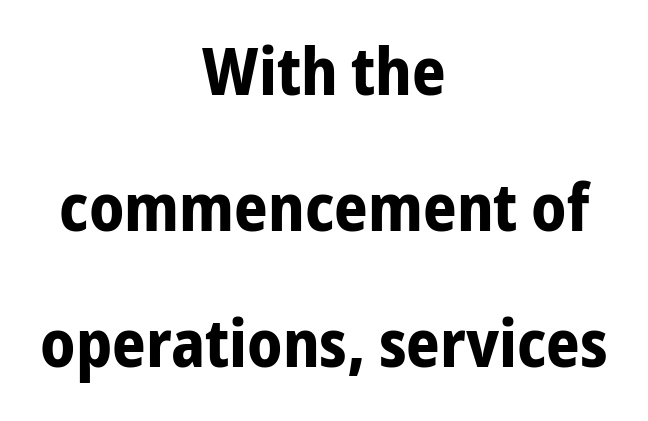
Q: Is the text bold? A: Yes.
Q: Is the text italic (slanted)? A: No, it is upright.
Q: Is the typeface a serif or a sans-serif typeface? A: Sans-serif.
Q: Is the text underlined? A: No.
Q: How is the paragraph aligned? A: Centered.
Q: Is the spacing between letters normal or unusually wide? A: Normal.
Q: Is the spacing between lines tight, normal or loose? A: Loose.
Q: Width (condensed, normal, or wide)? A: Condensed.
Q: Stroke contrast? A: Low.
Q: x-height? A: Medium.
Q: Monospaced? A: No.
